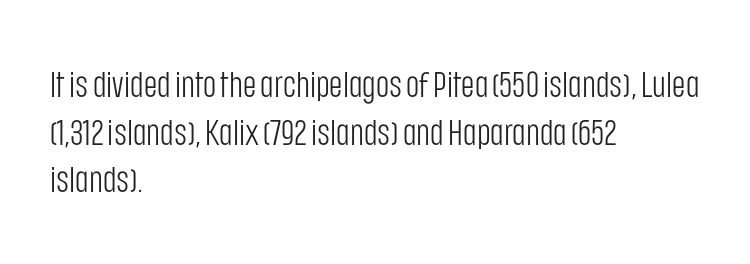
A clean baseline with only descenders dipping below it. Weight: not bold — regular or lighter. Caption: multi-line text, flush left, ragged right. No feet cap the strokes, marking this as sans-serif type. It's the straight-up-and-down kind of type.
